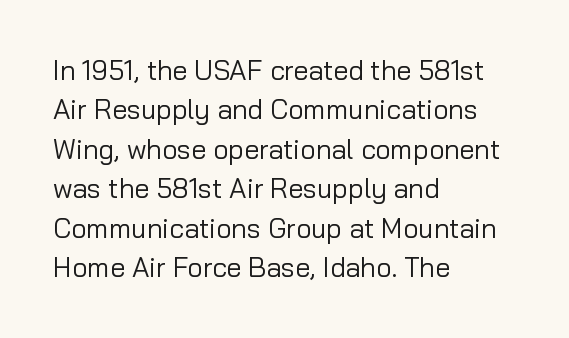
The image shows 27 px text type, upright; set left-aligned, normal line spacing (1.46x), normal letter spacing, not underlined.
